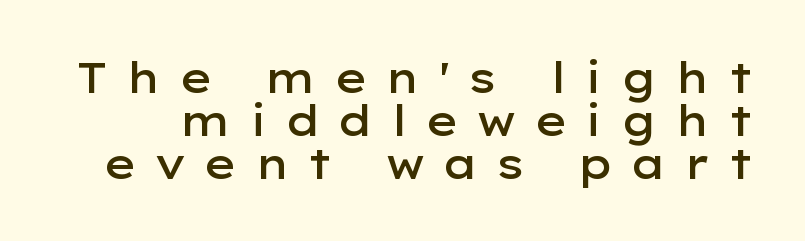
The image shows 42 px semibold, wide sans-serif type, upright; set tight line spacing (1.02x), unusually wide letter spacing (+0.4 em), not underlined; low stroke contrast and a medium x-height.
